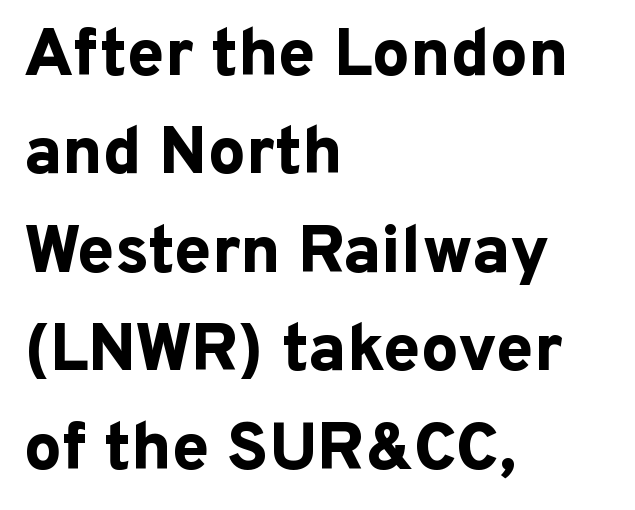
Q: Is the text bold? A: Yes.
Q: Is the text italic (slanted)? A: No, it is upright.
Q: Is the typeface a serif or a sans-serif typeface? A: Sans-serif.
Q: Is the text underlined? A: No.
Q: How is the paragraph aligned? A: Left-aligned.
Q: Is the spacing between letters normal or unusually wide? A: Normal.
Q: Is the spacing between lines tight, normal or loose? A: Normal.
Q: Width (condensed, normal, or wide)? A: Normal.
Q: Stroke contrast? A: Low.
Q: x-height? A: Medium.
Q: Monospaced? A: No.
